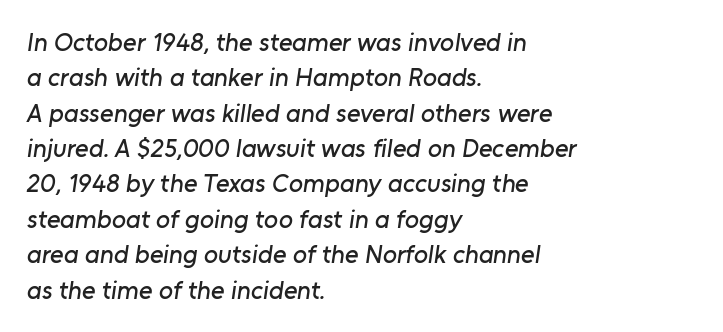
Q: Is the text underlined? A: No.
Q: How is the paragraph aligned? A: Left-aligned.
Q: Is the spacing between letters normal or unusually wide? A: Normal.
Q: Is the spacing between lines tight, normal or loose? A: Normal.
